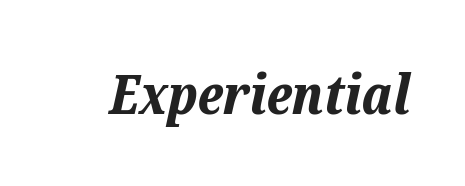
The text carries the slant typical of an italic or oblique font. The gaps between neighbouring characters are ordinary and unremarkable. The rendering uses natural spacing where letterforms have individual widths. Each row of text sits above clean, open space. How heavy is the stroke? Heavy — this is a bold.
